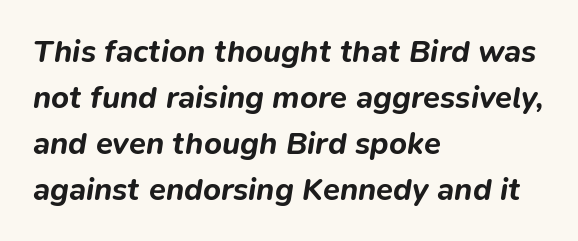
Q: Is the text bold? A: Yes.
Q: Is the text italic (slanted)? A: Yes, it leans right by about 9 degrees.
Q: Is the text underlined? A: No.
Q: How is the paragraph aligned? A: Left-aligned.
Q: Is the spacing between letters normal or unusually wide? A: Normal.
Q: Is the spacing between lines tight, normal or loose? A: Normal.
Q: Width (condensed, normal, or wide)? A: Normal.
Q: Stroke contrast? A: Low.
Q: x-height? A: Medium.
Q: Monospaced? A: No.
